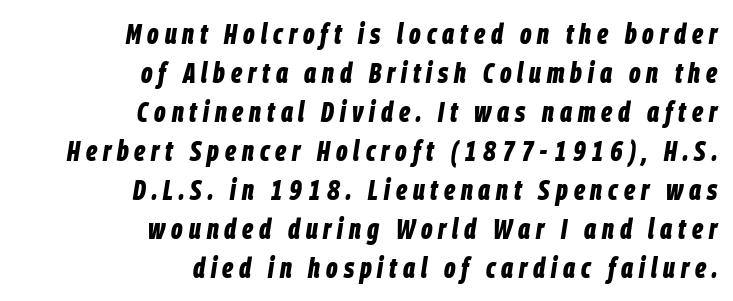
Q: Is the text bold? A: Yes.
Q: Is the text italic (slanted)? A: Yes, it leans right by about 9 degrees.
Q: Is the text underlined? A: No.
Q: How is the paragraph aligned? A: Right-aligned.
Q: Is the spacing between letters normal or unusually wide? A: Unusually wide.
Q: Is the spacing between lines tight, normal or loose? A: Normal.
Q: Width (condensed, normal, or wide)? A: Condensed.
Q: Stroke contrast? A: Low.
Q: x-height? A: Large.
Q: Monospaced? A: No.
